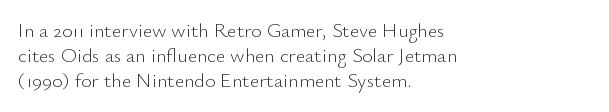
The image shows 20 px text type, upright; set left-aligned, normal line spacing (1.26x), normal letter spacing, not underlined.
